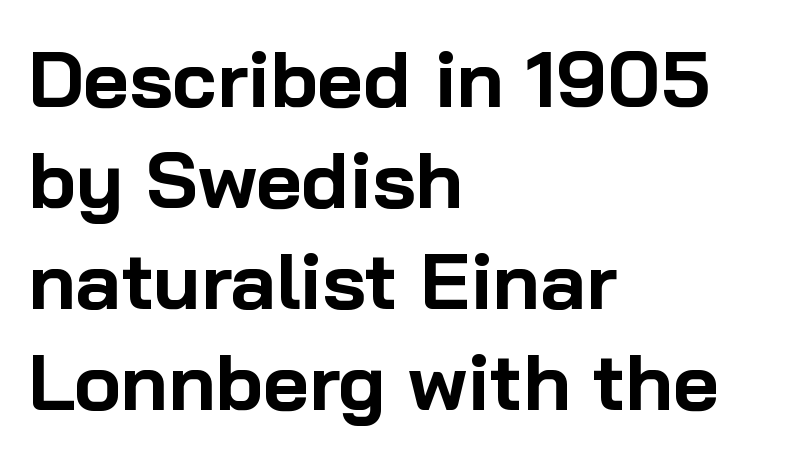
{"serif": "no", "italic": "no", "bold": "yes", "weight": "bold", "width": "normal", "stroke_contrast": "low", "x_height": "medium", "monospaced": "no", "underline": "no", "align": "left", "line_spacing": "normal", "line_spacing_ratio": 1.28, "letter_spacing": "normal", "letter_spacing_em": 0.0, "glyph_px": 79}
